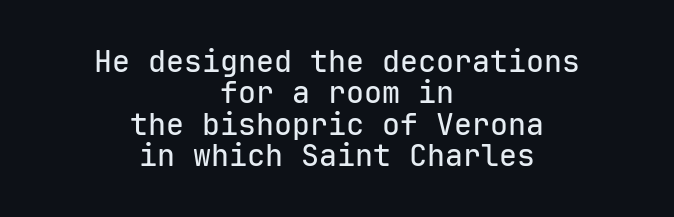
Q: Is the text italic (slanted)? A: No, it is upright.
Q: Is the typeface a serif or a sans-serif typeface? A: Sans-serif.
Q: Is the text underlined? A: No.
Q: How is the paragraph aligned? A: Centered.
Q: Is the spacing between letters normal or unusually wide? A: Normal.
Q: Is the spacing between lines tight, normal or loose? A: Tight.
Q: Width (condensed, normal, or wide)? A: Normal.
Q: Stroke contrast? A: Low.
Q: x-height? A: Medium.
Q: Monospaced? A: Yes.
